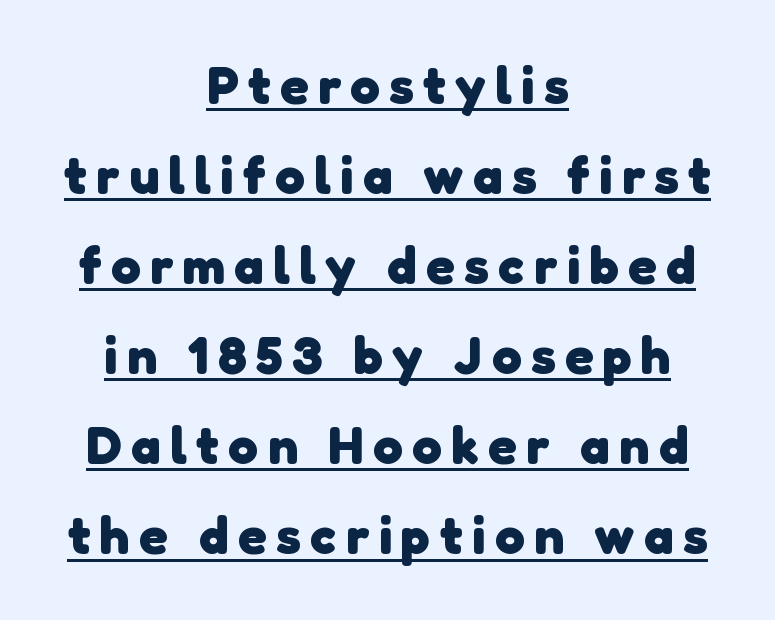
The image shows 53 px heavy sans-serif type; set centered, normal line spacing (1.7x), underlined; low stroke contrast and a medium x-height.
